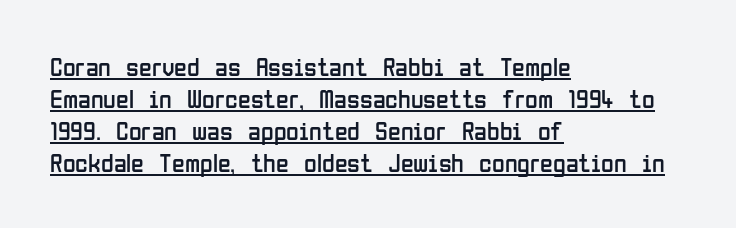
{"italic": "no", "bold": "no", "underline": "yes", "align": "left", "line_spacing_ratio": 1.23, "letter_spacing": "normal", "letter_spacing_em": 0.0, "glyph_px": 26}
